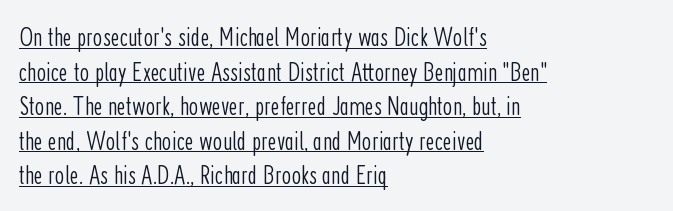
Q: Is the text bold? A: No.
Q: Is the text italic (slanted)? A: No, it is upright.
Q: Is the text underlined? A: Yes.
Q: How is the paragraph aligned? A: Left-aligned.
Q: Is the spacing between letters normal or unusually wide? A: Normal.
Q: Is the spacing between lines tight, normal or loose? A: Normal.
